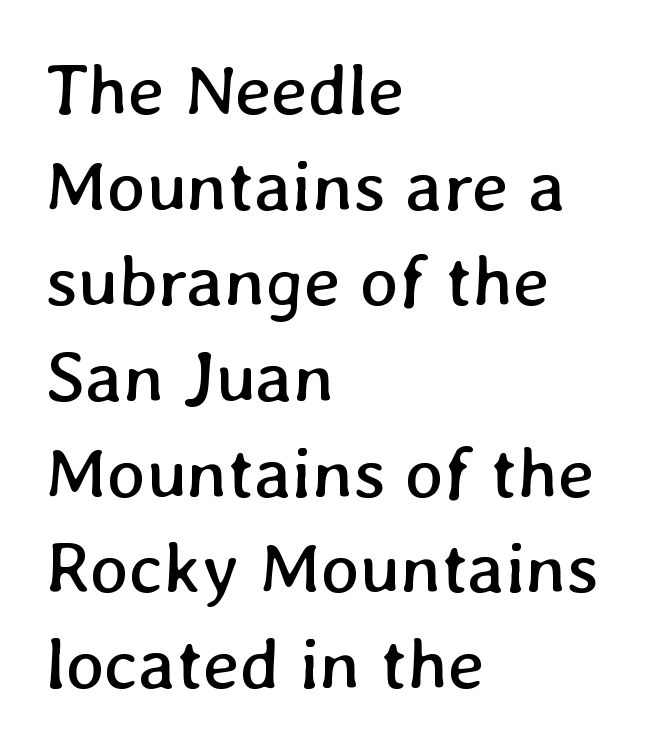
The image shows 73 px regular-weight type; set left-aligned, normal line spacing (1.31x), normal letter spacing, not underlined; low stroke contrast and a medium x-height.
